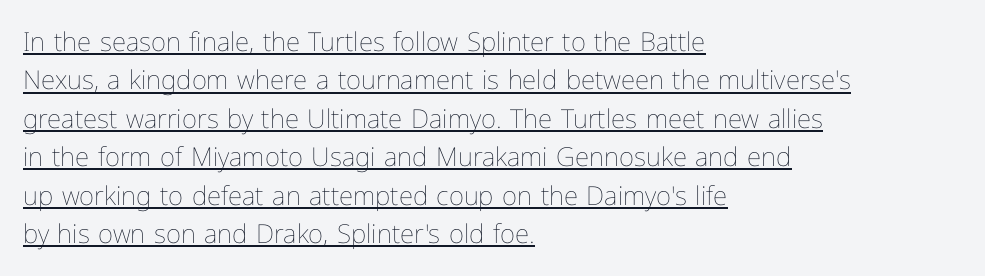
{"italic": "no", "bold": "no", "underline": "yes", "align": "left", "line_spacing": "normal", "line_spacing_ratio": 1.48, "letter_spacing": "normal", "letter_spacing_em": 0.0, "glyph_px": 26}
